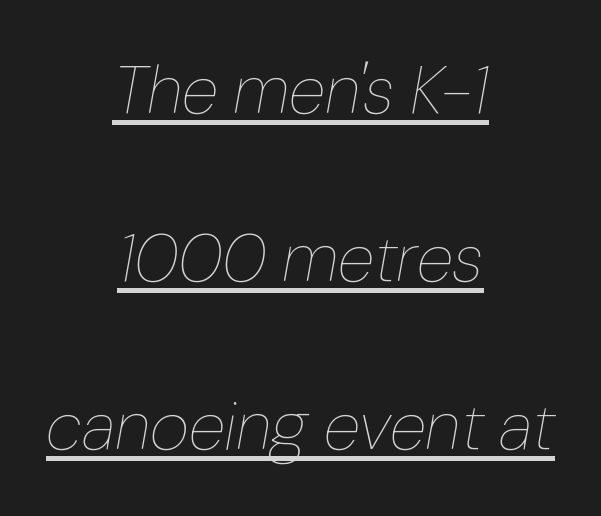
{"italic": "yes", "lean": "right", "slant_degrees": 10, "bold": "no", "weight": "thin", "width": "normal", "stroke_contrast": "low", "x_height": "medium", "monospaced": "no", "underline": "yes", "align": "center", "line_spacing": "loose", "line_spacing_ratio": 2.47, "letter_spacing": "normal", "letter_spacing_em": 0.0, "glyph_px": 68}
